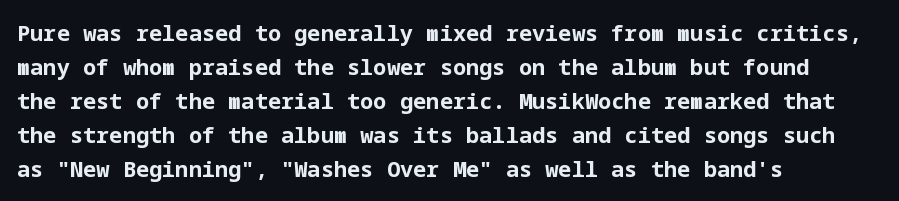
{"italic": "no", "bold": "yes", "underline": "no", "align": "left", "line_spacing": "normal", "line_spacing_ratio": 1.54, "letter_spacing": "normal", "letter_spacing_em": 0.0, "glyph_px": 22}
